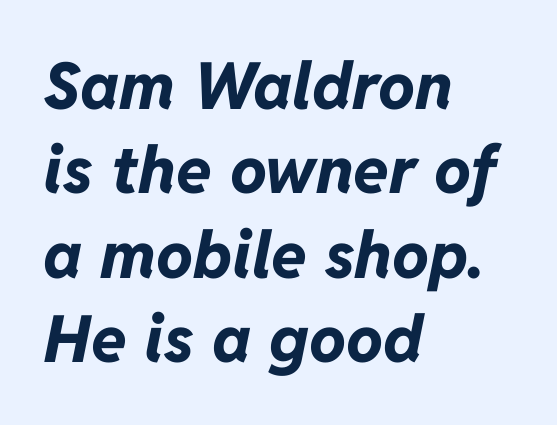
Yep, that's italic — everything's leaning. The passage shown is not underscored anywhere. Stroke thickness is high; the sample reads as a true bold. What stands out about the letter spacing? Nothing — it is the standard amount.
